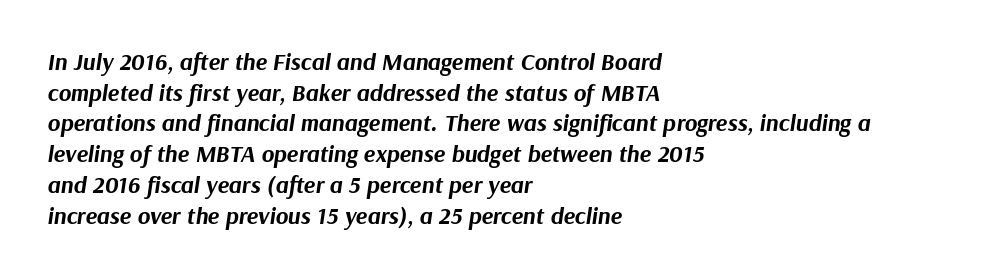
Q: Is the text bold? A: Yes.
Q: Is the text italic (slanted)? A: Yes, it leans right by about 9 degrees.
Q: Is the text underlined? A: No.
Q: How is the paragraph aligned? A: Left-aligned.
Q: Is the spacing between letters normal or unusually wide? A: Normal.
Q: Is the spacing between lines tight, normal or loose? A: Normal.
